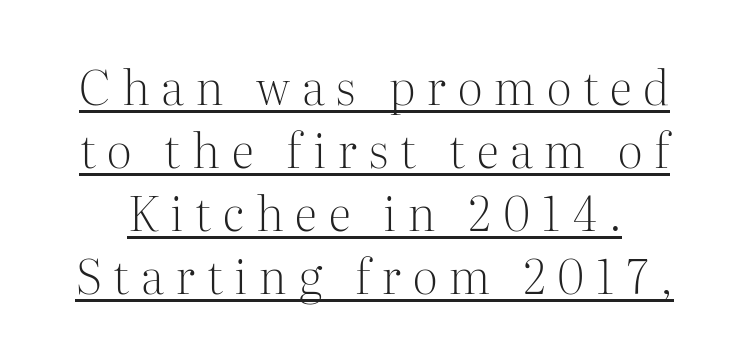
Q: Is the text bold? A: No.
Q: Is the text italic (slanted)? A: No, it is upright.
Q: Is the typeface a serif or a sans-serif typeface? A: Serif.
Q: Is the text underlined? A: Yes.
Q: Is the spacing between letters normal or unusually wide? A: Unusually wide.
Q: Is the spacing between lines tight, normal or loose? A: Normal.
Q: Width (condensed, normal, or wide)? A: Normal.
Q: Stroke contrast? A: Medium.
Q: x-height? A: Medium.
Q: Monospaced? A: No.
